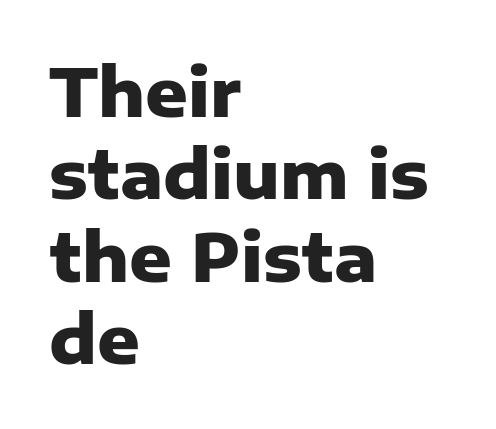
The image shows 66 px heavy sans-serif type, upright; set left-aligned, normal line spacing (1.25x), normal letter spacing, not underlined; low stroke contrast and a medium x-height.
